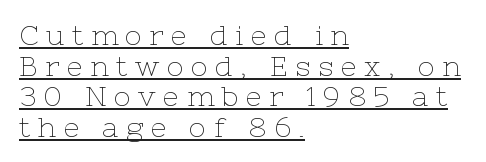
{"serif": "yes", "italic": "no", "bold": "no", "weight": "thin", "width": "normal", "stroke_contrast": "low", "x_height": "medium", "monospaced": "no", "underline": "yes", "align": "left", "line_spacing": "tight", "line_spacing_ratio": 1.09, "letter_spacing": "wide", "letter_spacing_em": 0.27, "glyph_px": 28}
